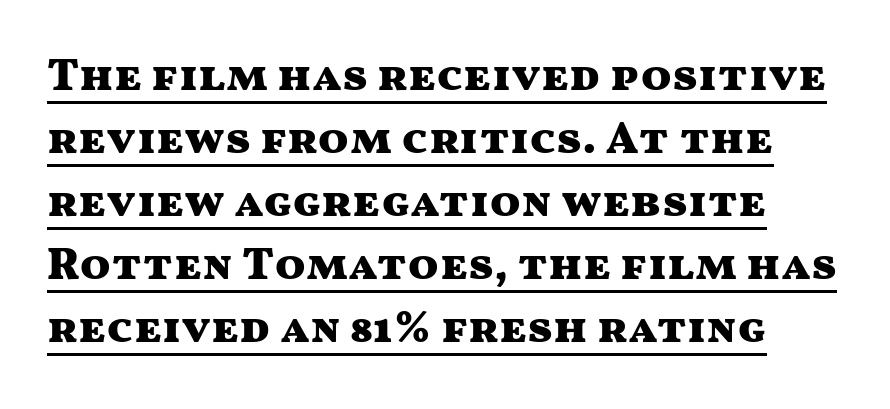
Q: Is the text bold? A: Yes.
Q: Is the text italic (slanted)? A: No, it is upright.
Q: Is the typeface a serif or a sans-serif typeface? A: Sans-serif.
Q: Is the text underlined? A: Yes.
Q: Is the spacing between letters normal or unusually wide? A: Normal.
Q: Is the spacing between lines tight, normal or loose? A: Normal.
Q: Width (condensed, normal, or wide)? A: Wide.
Q: Stroke contrast? A: Medium.
Q: x-height? A: Medium.
Q: Monospaced? A: No.
